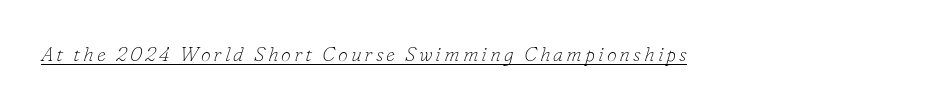
The image shows 20 px text type, italic (leaning right); set underlined.
